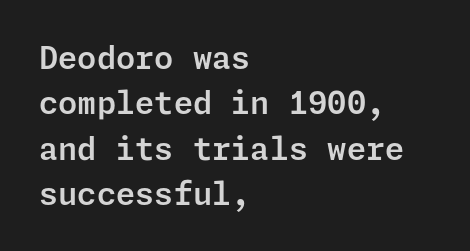
{"serif": "no", "italic": "no", "width": "normal", "stroke_contrast": "low", "x_height": "medium", "underline": "no", "align": "left", "line_spacing": "normal", "line_spacing_ratio": 1.46, "letter_spacing": "normal", "letter_spacing_em": 0.0, "glyph_px": 31}
